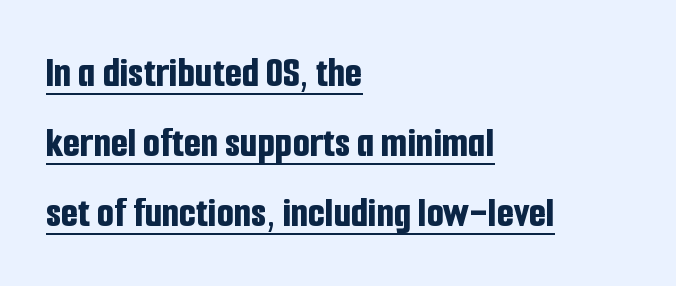
Leading matches the norm, producing a regular column. Characters remain perfectly vertical along every line. This sample carries an underscore along the baseline area. One-word summary of the alignment: left.
